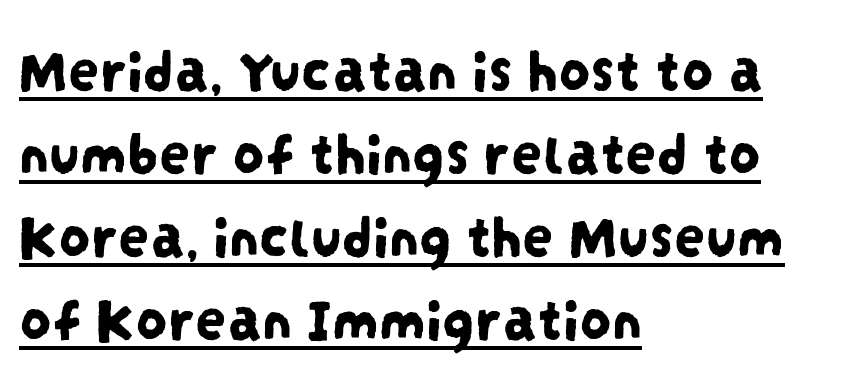
Q: Is the typeface a serif or a sans-serif typeface? A: Sans-serif.
Q: Is the text underlined? A: Yes.
Q: How is the paragraph aligned? A: Left-aligned.
Q: Is the spacing between letters normal or unusually wide? A: Normal.
Q: Is the spacing between lines tight, normal or loose? A: Normal.
Q: Width (condensed, normal, or wide)? A: Condensed.
Q: Stroke contrast? A: Low.
Q: x-height? A: Large.
Q: Monospaced? A: No.
